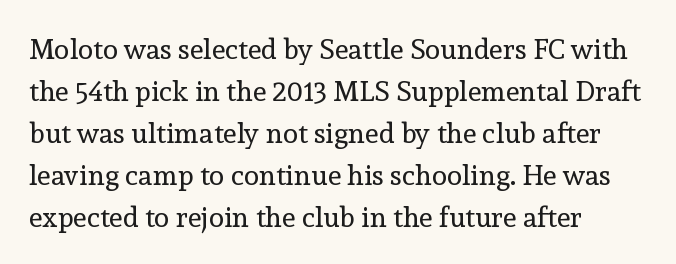
The image shows 28 px regular-weight serif type, upright; set left-aligned, normal line spacing (1.5x), normal letter spacing, not underlined; a medium x-height.
